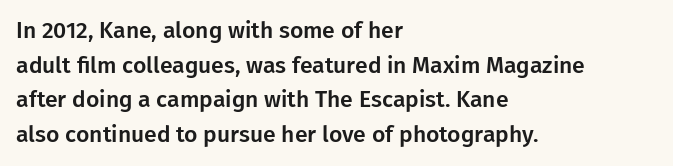
Q: Is the text italic (slanted)? A: No, it is upright.
Q: Is the text underlined? A: No.
Q: How is the paragraph aligned? A: Left-aligned.
Q: Is the spacing between letters normal or unusually wide? A: Normal.
Q: Is the spacing between lines tight, normal or loose? A: Normal.
